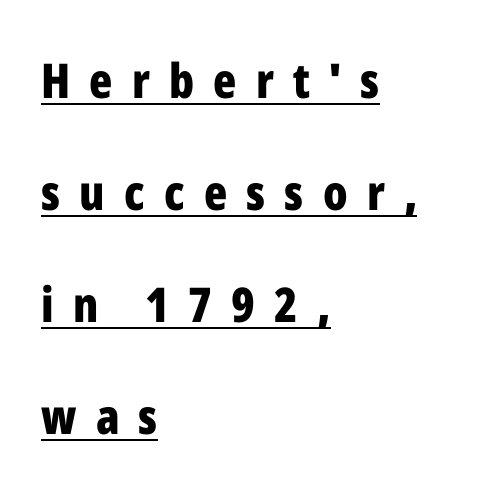
Q: Is the text bold? A: Yes.
Q: Is the text italic (slanted)? A: No, it is upright.
Q: Is the typeface a serif or a sans-serif typeface? A: Sans-serif.
Q: Is the text underlined? A: Yes.
Q: How is the paragraph aligned? A: Left-aligned.
Q: Is the spacing between letters normal or unusually wide? A: Unusually wide.
Q: Is the spacing between lines tight, normal or loose? A: Loose.
Q: Width (condensed, normal, or wide)? A: Condensed.
Q: Stroke contrast? A: Low.
Q: x-height? A: Medium.
Q: Monospaced? A: No.
